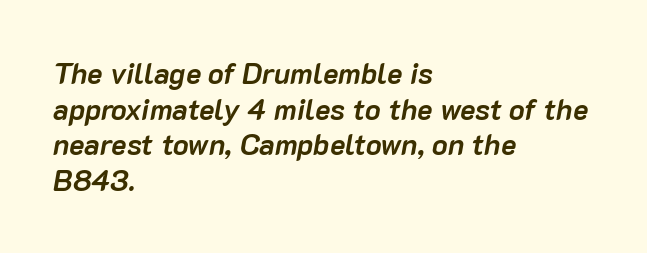
The image shows 29 px semibold type, italic (leaning right); set left-aligned, line spacing 1.23x, normal letter spacing, not underlined; low stroke contrast and a medium x-height.
